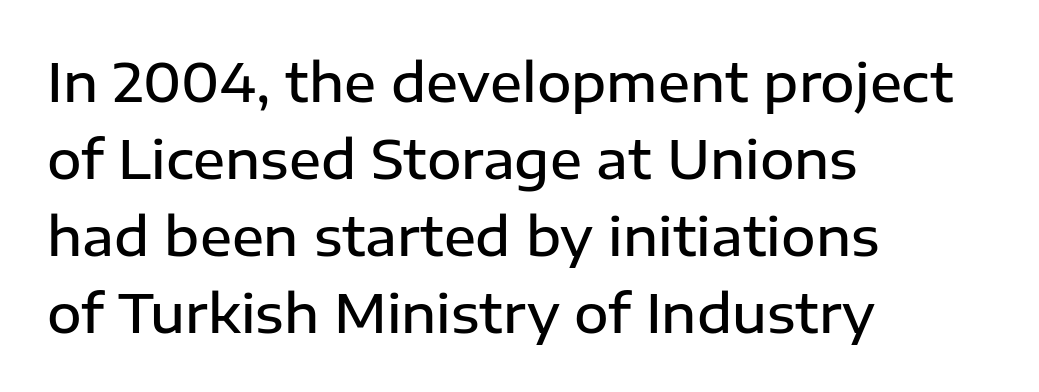
{"serif": "no", "italic": "no", "bold": "semi", "weight": "semibold", "width": "normal", "stroke_contrast": "low", "x_height": "medium", "monospaced": "no", "underline": "no", "align": "left", "line_spacing": "normal", "line_spacing_ratio": 1.45, "letter_spacing": "normal", "letter_spacing_em": 0.0, "glyph_px": 53}
